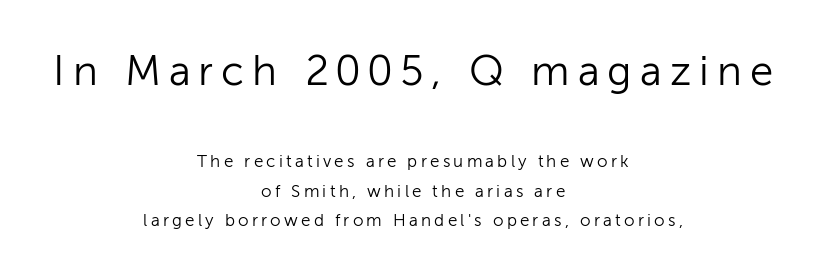
The image shows 42 px light sans-serif type, upright; set centered, line spacing 1.73x, not underlined; the first (top) block is 2.47x larger; low stroke contrast and a medium x-height.
